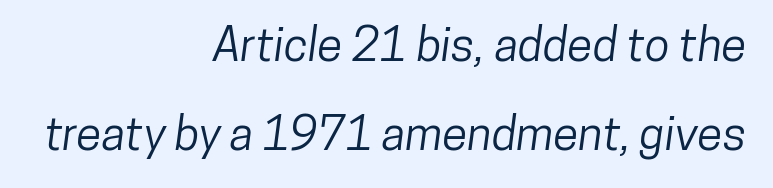
These lines are rendered in a variable-pitch font. This sample uses plain, unmodified letter spacing. Loosely led — the rows are spread out. Serif or sans? Sans — the stroke terminals are bare. Leftover space on each line is placed entirely before the opening word. Beneath every word, the page is bare.
